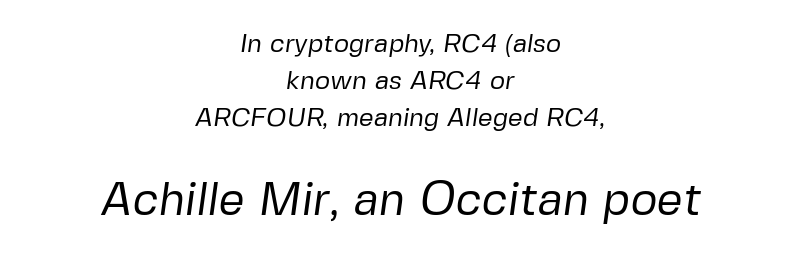
The image shows 46 px regular-weight sans-serif type; set centered, normal line spacing (1.42x), normal letter spacing, not underlined; the second (bottom) block is 1.77x larger; low stroke contrast and a medium x-height.
